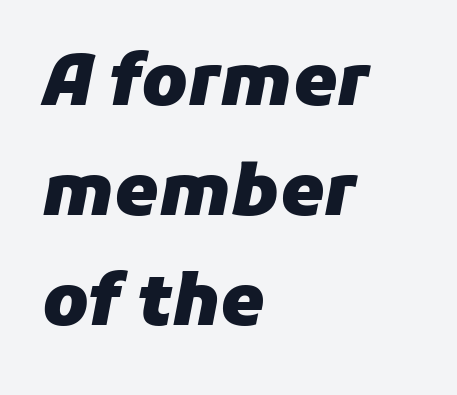
Q: Is the text bold? A: Yes.
Q: Is the text italic (slanted)? A: Yes, it leans right by about 11 degrees.
Q: Is the text underlined? A: No.
Q: How is the paragraph aligned? A: Left-aligned.
Q: Is the spacing between letters normal or unusually wide? A: Normal.
Q: Is the spacing between lines tight, normal or loose? A: Normal.
Q: Width (condensed, normal, or wide)? A: Normal.
Q: Stroke contrast? A: Low.
Q: x-height? A: Medium.
Q: Monospaced? A: No.
